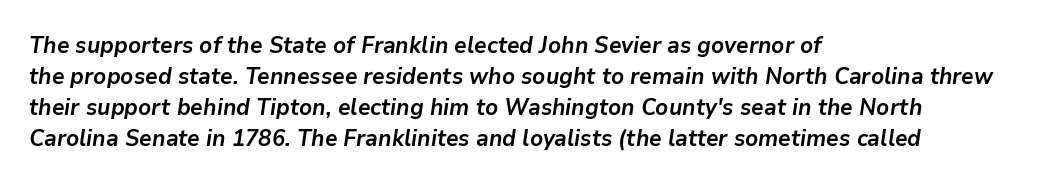
{"italic": "yes", "lean": "right", "slant_degrees": 9, "bold": "yes", "underline": "no", "align": "left", "line_spacing": "normal", "line_spacing_ratio": 1.35, "letter_spacing": "normal", "letter_spacing_em": 0.0, "glyph_px": 23}
